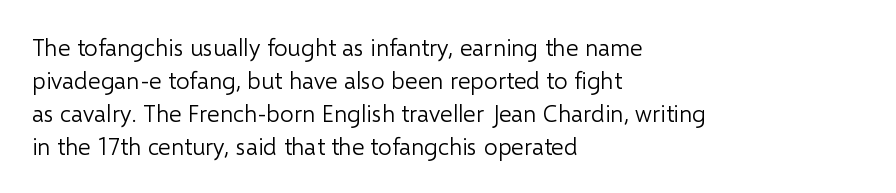
Q: Is the text bold? A: No.
Q: Is the text italic (slanted)? A: No, it is upright.
Q: Is the text underlined? A: No.
Q: How is the paragraph aligned? A: Left-aligned.
Q: Is the spacing between letters normal or unusually wide? A: Normal.
Q: Is the spacing between lines tight, normal or loose? A: Normal.
